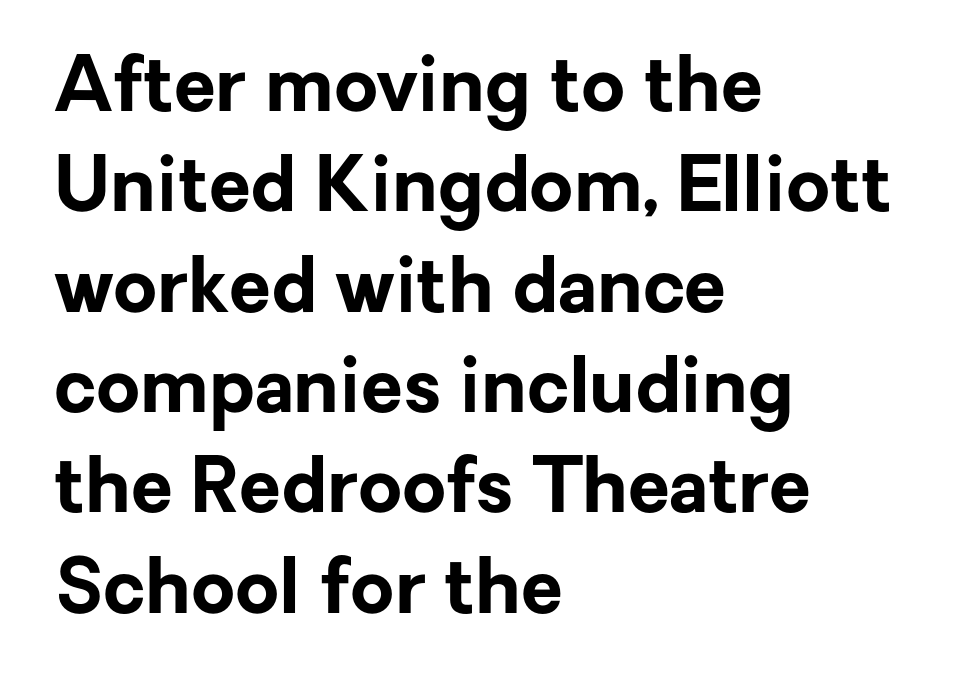
{"serif": "no", "italic": "no", "bold": "yes", "weight": "bold", "width": "normal", "stroke_contrast": "low", "x_height": "medium", "monospaced": "no", "underline": "no", "align": "left", "line_spacing": "normal", "line_spacing_ratio": 1.32, "letter_spacing": "normal", "letter_spacing_em": 0.0, "glyph_px": 76}
